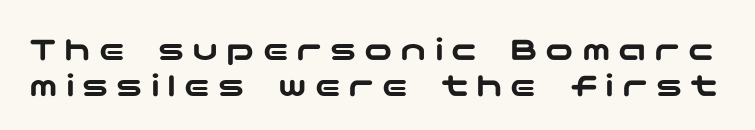
A bare baseline throughout the passage. The specimen reads as upright at a glance. Notice how descenders almost collide with the ascenders below — that's tight leading. The line texture is sparse and dotted thanks to wide tracking.
